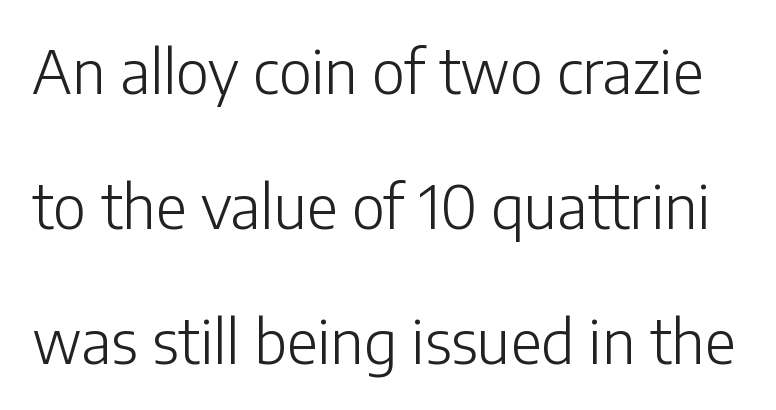
{"serif": "no", "italic": "no", "bold": "no", "weight": "light", "width": "normal", "stroke_contrast": "low", "x_height": "medium", "monospaced": "no", "underline": "no", "line_spacing": "loose", "line_spacing_ratio": 2.25, "letter_spacing": "normal", "letter_spacing_em": 0.0, "glyph_px": 60}
